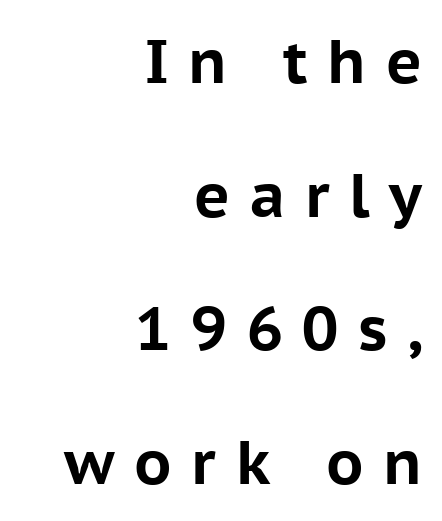
The image shows 61 px bold sans-serif type, upright; set right-aligned, loose line spacing (2.19x), unusually wide letter spacing (+0.32 em), not underlined; low stroke contrast and a medium x-height.
